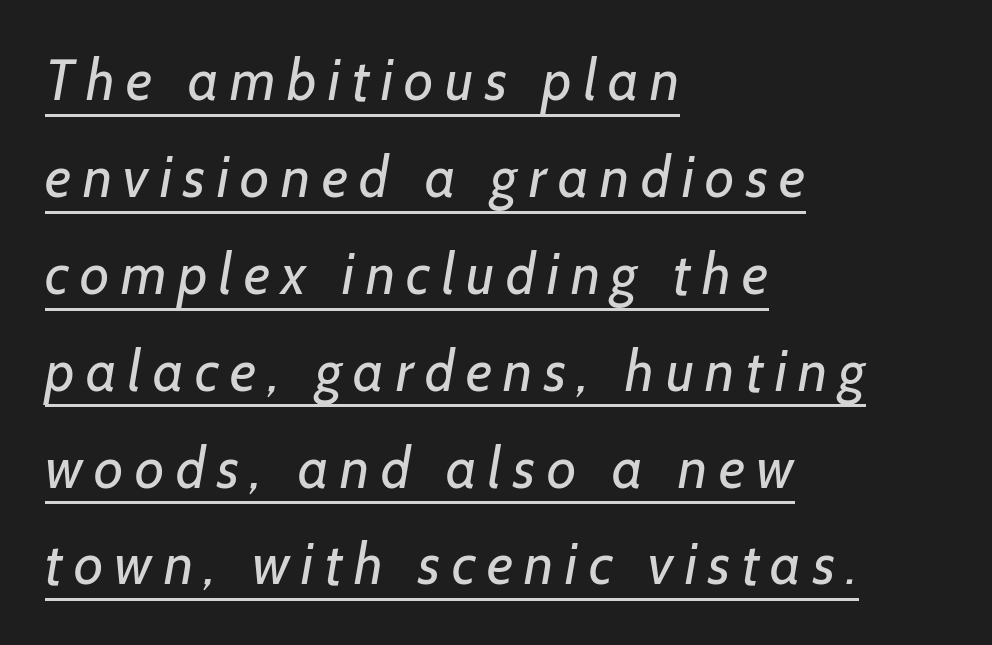
The image shows 57 px regular-weight sans-serif type; set left-aligned, normal line spacing (1.7x), unusually wide letter spacing (+0.2 em), underlined; low stroke contrast and a medium x-height.
